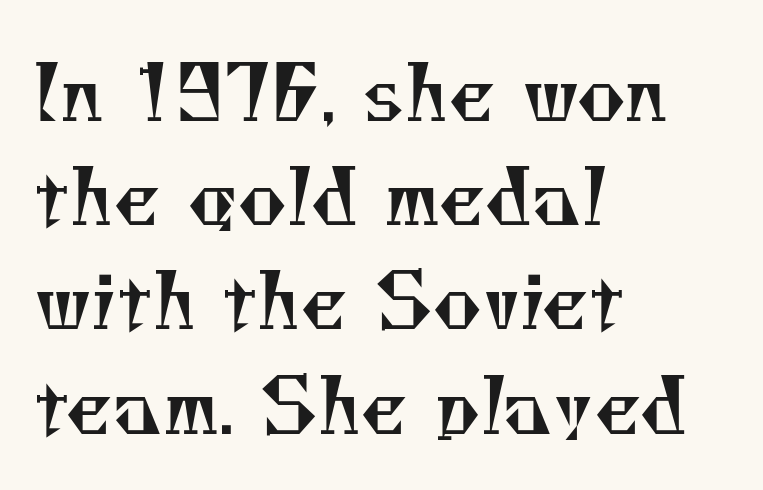
Q: Is the text bold? A: No.
Q: Is the typeface a serif or a sans-serif typeface? A: Serif.
Q: Is the text underlined? A: No.
Q: How is the paragraph aligned? A: Left-aligned.
Q: Is the spacing between letters normal or unusually wide? A: Normal.
Q: Is the spacing between lines tight, normal or loose? A: Normal.
Q: Width (condensed, normal, or wide)? A: Normal.
Q: Stroke contrast? A: Medium.
Q: x-height? A: Small.
Q: Monospaced? A: No.
